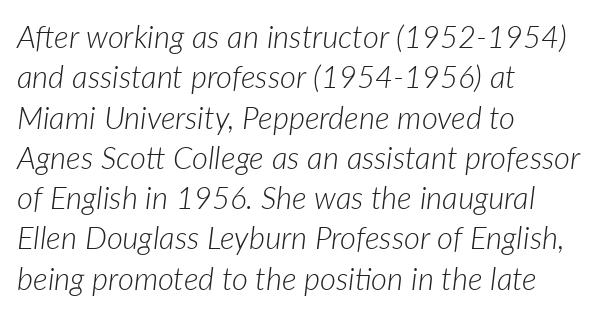
Q: Is the text bold? A: No.
Q: Is the text italic (slanted)? A: Yes, it leans right by about 7 degrees.
Q: Is the text underlined? A: No.
Q: How is the paragraph aligned? A: Left-aligned.
Q: Is the spacing between letters normal or unusually wide? A: Normal.
Q: Is the spacing between lines tight, normal or loose? A: Normal.
Q: Width (condensed, normal, or wide)? A: Normal.
Q: Stroke contrast? A: Low.
Q: x-height? A: Medium.
Q: Monospaced? A: No.
